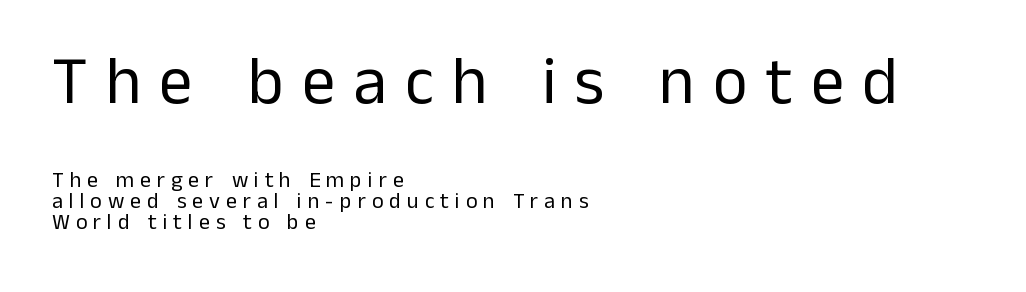
The image shows 67 px regular-weight sans-serif type, upright; set left-aligned, tight line spacing (0.96x), unusually wide letter spacing (+0.27 em), not underlined; the first (top) block is 3.05x larger; low stroke contrast and a medium x-height.
